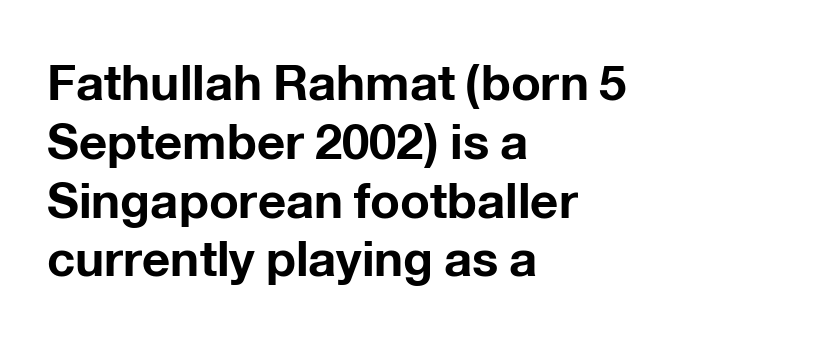
Q: Is the text bold? A: Yes.
Q: Is the text italic (slanted)? A: No, it is upright.
Q: Is the typeface a serif or a sans-serif typeface? A: Sans-serif.
Q: Is the text underlined? A: No.
Q: How is the paragraph aligned? A: Left-aligned.
Q: Is the spacing between letters normal or unusually wide? A: Normal.
Q: Width (condensed, normal, or wide)? A: Normal.
Q: Stroke contrast? A: Low.
Q: x-height? A: Medium.
Q: Monospaced? A: No.
